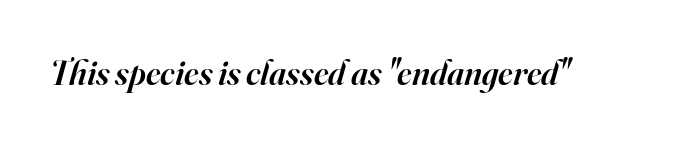
Observe the lean: these are italic letterforms. A bit beefed up — I'd call it semibold rather than bold. Is the letter spacing exaggerated? No — it looks like the ordinary default. Classification — serif. Letters rest on an invisible, unmarked baseline.
